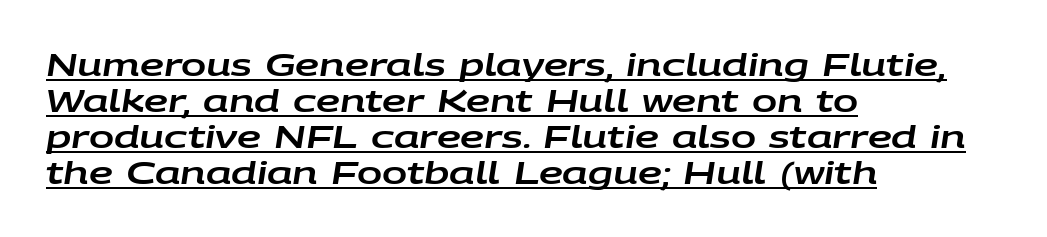
Q: Is the text italic (slanted)? A: Yes, it leans right by about 9 degrees.
Q: Is the text underlined? A: Yes.
Q: How is the paragraph aligned? A: Left-aligned.
Q: Is the spacing between letters normal or unusually wide? A: Normal.
Q: Width (condensed, normal, or wide)? A: Wide.
Q: Stroke contrast? A: Low.
Q: x-height? A: Large.
Q: Monospaced? A: No.
